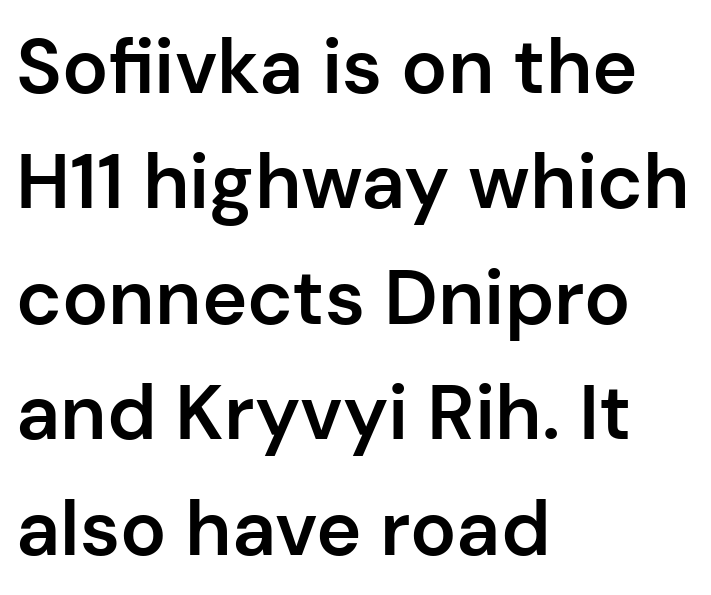
{"serif": "no", "italic": "no", "bold": "semi", "weight": "semibold", "width": "normal", "stroke_contrast": "low", "x_height": "medium", "monospaced": "no", "underline": "no", "align": "left", "line_spacing": "normal", "line_spacing_ratio": 1.5, "letter_spacing": "normal", "letter_spacing_em": 0.0, "glyph_px": 77}
